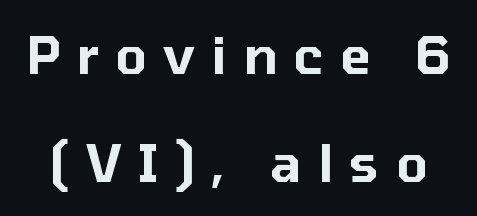
{"serif": "no", "italic": "no", "width": "normal", "stroke_contrast": "low", "x_height": "medium", "monospaced": "no", "underline": "no", "line_spacing": "loose", "line_spacing_ratio": 2.11, "letter_spacing": "wide", "letter_spacing_em": 0.32, "glyph_px": 51}
